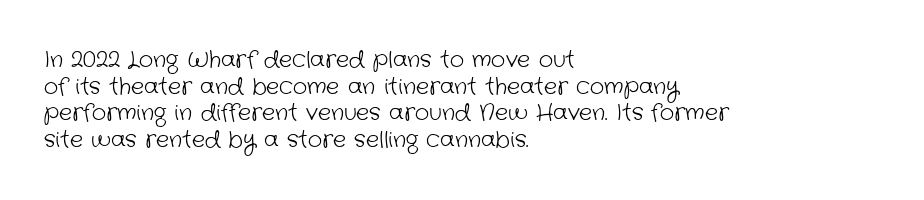
{"bold": "no", "underline": "no", "align": "left", "line_spacing_ratio": 1.21, "letter_spacing": "normal", "letter_spacing_em": 0.0, "glyph_px": 22}
